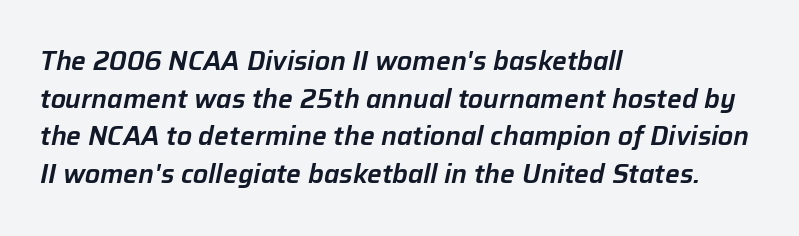
Q: Is the text italic (slanted)? A: Yes, it leans right by about 12 degrees.
Q: Is the text underlined? A: No.
Q: How is the paragraph aligned? A: Left-aligned.
Q: Is the spacing between letters normal or unusually wide? A: Normal.
Q: Is the spacing between lines tight, normal or loose? A: Normal.
